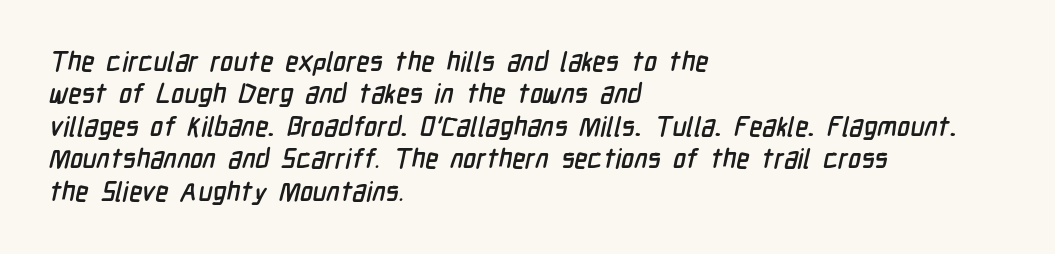
Line beginnings align vertically; line endings do not. Here the glyphs are tracked normally, forming tight word shapes. Check the space under the baseline: it is left empty.
